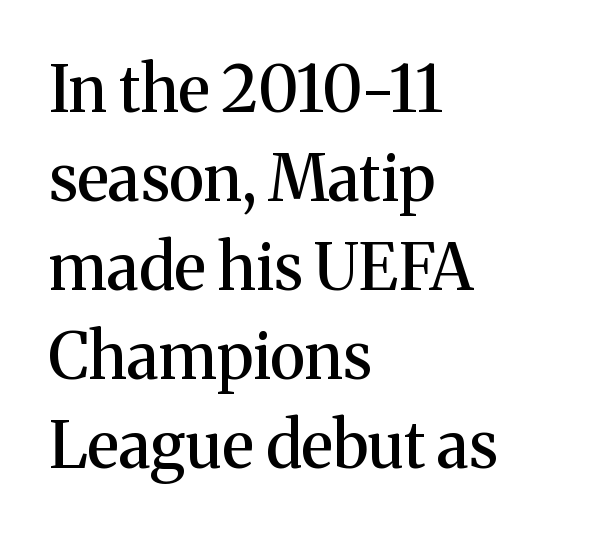
The string is rendered with underlining switched off. The text block is weighted toward the left margin, trailing off unevenly rightward. The text was rendered using a seriffed face with decorative stroke endings. Each word holds together tightly as a unit, with standard inter-letter gaps.
